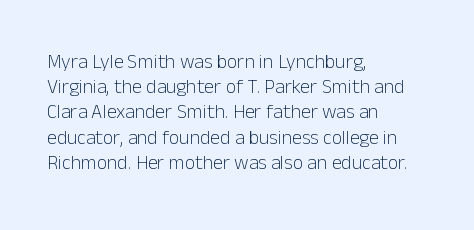
{"italic": "no", "bold": "no", "underline": "no", "align": "left", "line_spacing": "normal", "line_spacing_ratio": 1.26, "letter_spacing": "normal", "letter_spacing_em": 0.0, "glyph_px": 20}
